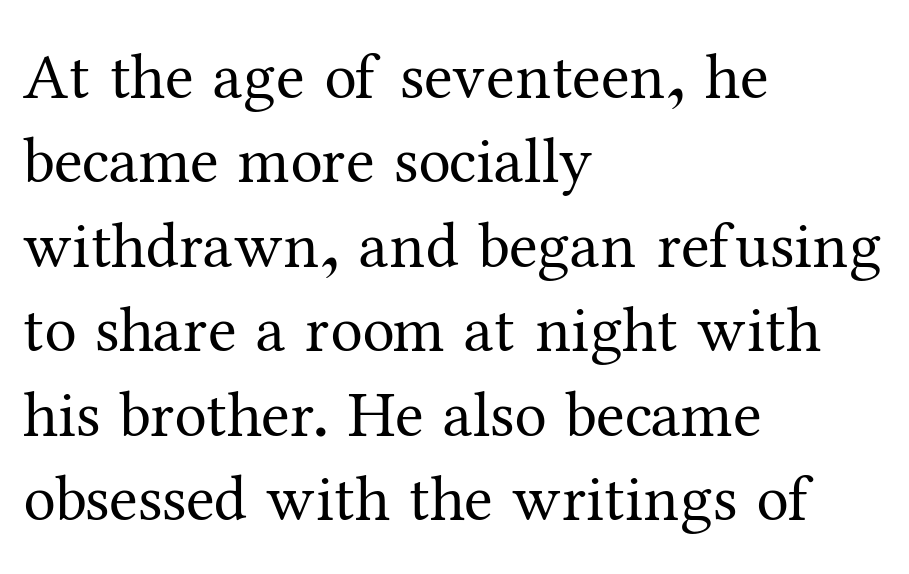
Plain, unruled lines of type. The passage is arranged the way most books set body copy — flush left. Font category for this specimen: serif. Posture: straight, roman, zero tilt. Honestly, the letter spacing is just normal — you wouldn't notice it. A typesetter would call this leading conventional body-copy spacing.
